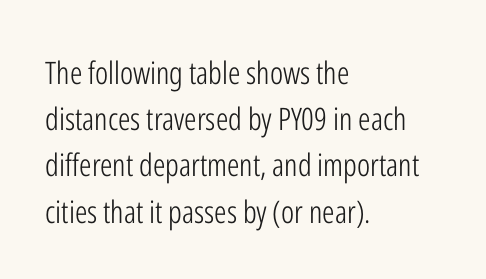
The image shows 31 px light, condensed sans-serif type, upright; set left-aligned, normal line spacing (1.49x), normal letter spacing, not underlined; low stroke contrast and a medium x-height.
